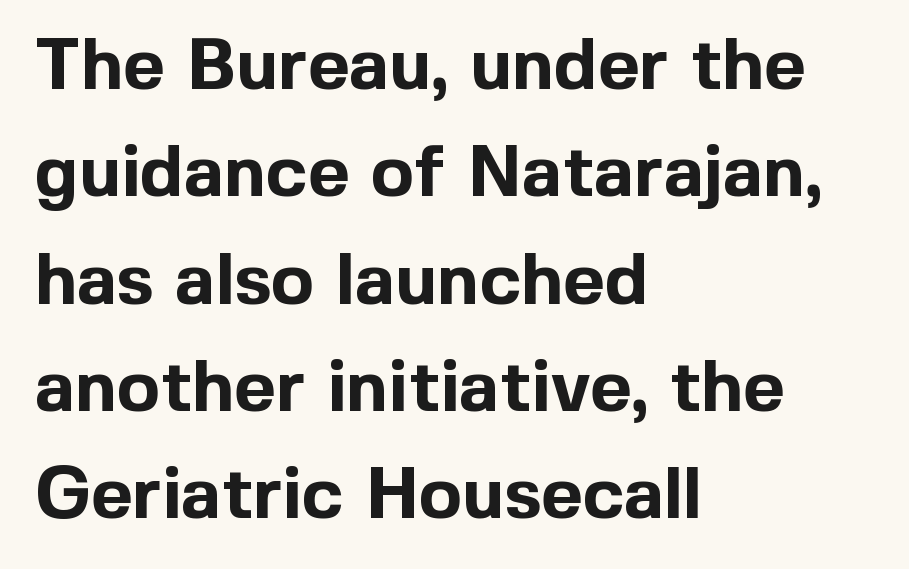
The image shows 72 px bold sans-serif type, upright; set left-aligned, normal line spacing (1.49x), normal letter spacing, not underlined; a medium x-height.
